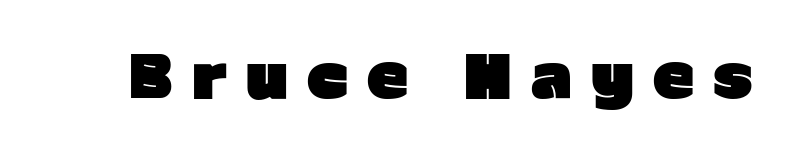
{"serif": "no", "italic": "no", "bold": "yes", "weight": "heavy", "width": "normal", "stroke_contrast": "low", "x_height": "medium", "monospaced": "no", "underline": "no", "letter_spacing": "wide", "letter_spacing_em": 0.34, "glyph_px": 57}
